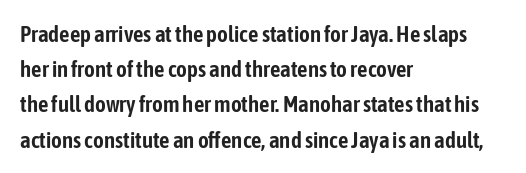
Q: Is the text italic (slanted)? A: No, it is upright.
Q: Is the text underlined? A: No.
Q: How is the paragraph aligned? A: Left-aligned.
Q: Is the spacing between letters normal or unusually wide? A: Normal.
Q: Is the spacing between lines tight, normal or loose? A: Normal.
